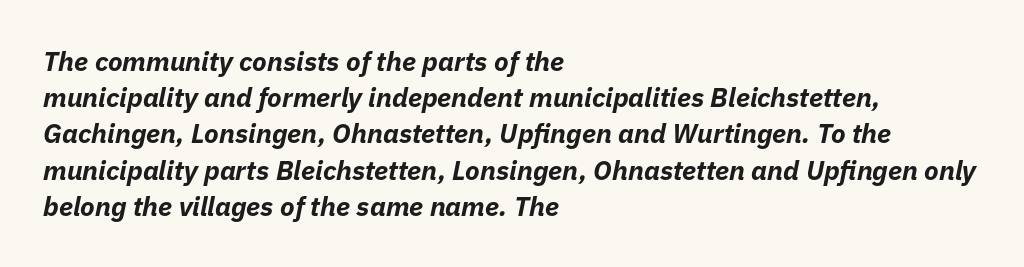
Q: Is the text bold? A: Yes.
Q: Is the text italic (slanted)? A: Yes, it leans right by about 11 degrees.
Q: Is the text underlined? A: No.
Q: How is the paragraph aligned? A: Left-aligned.
Q: Is the spacing between letters normal or unusually wide? A: Normal.
Q: Is the spacing between lines tight, normal or loose? A: Normal.
